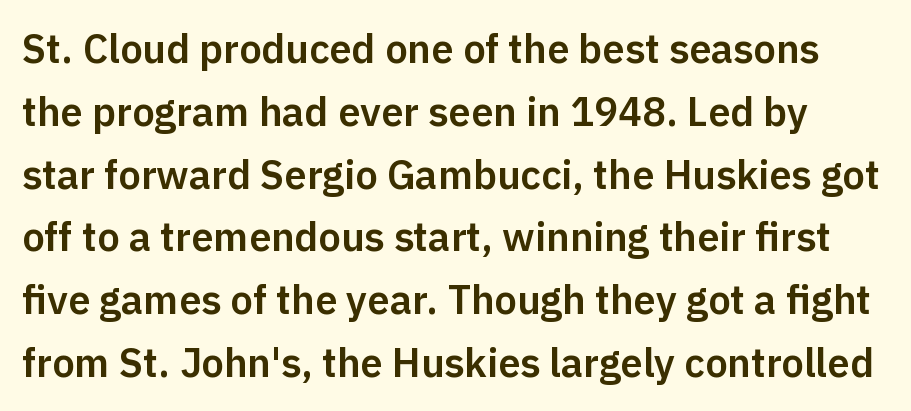
Q: Is the text italic (slanted)? A: No, it is upright.
Q: Is the typeface a serif or a sans-serif typeface? A: Sans-serif.
Q: Is the text underlined? A: No.
Q: Is the spacing between letters normal or unusually wide? A: Normal.
Q: Is the spacing between lines tight, normal or loose? A: Normal.
Q: Width (condensed, normal, or wide)? A: Normal.
Q: Stroke contrast? A: Low.
Q: x-height? A: Medium.
Q: Monospaced? A: No.
